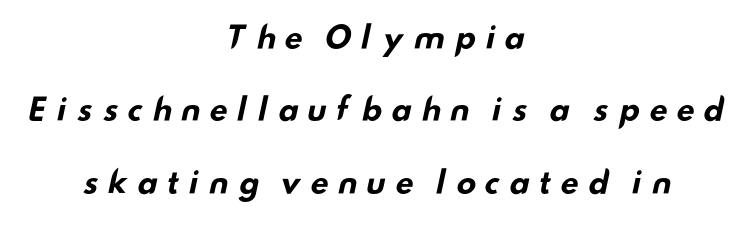
Does the copy run flush right? No — it is centered line by line. Successive baselines arrive slowly, with a big drop between each. Pretty heavy lettering here — definitely bold. Is this a sans? Yes — the strokes have no serifs. Nobody drew a line under any word here. Is this a fixed-width face? No — the glyphs have proportional, varying widths.
